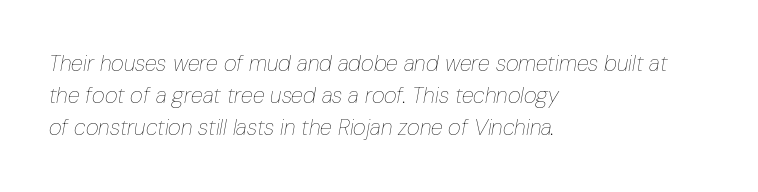
Descenders hang freely into open space. Does extra space separate the letters? No, they use regular spacing. The whole block is typeset with a tilt. The space between consecutive lines is moderate. Counters stay open thanks to moderate or lighter strokes. One-word summary of the alignment: left.
